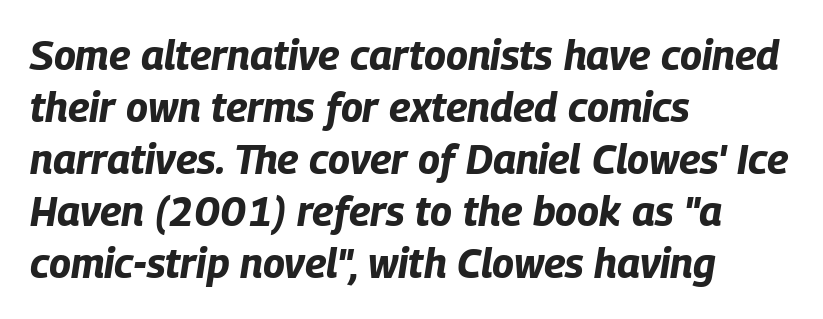
The image shows 41 px bold, condensed type, italic (leaning right); set left-aligned, normal line spacing (1.27x), normal letter spacing, not underlined; low stroke contrast and a large x-height.
